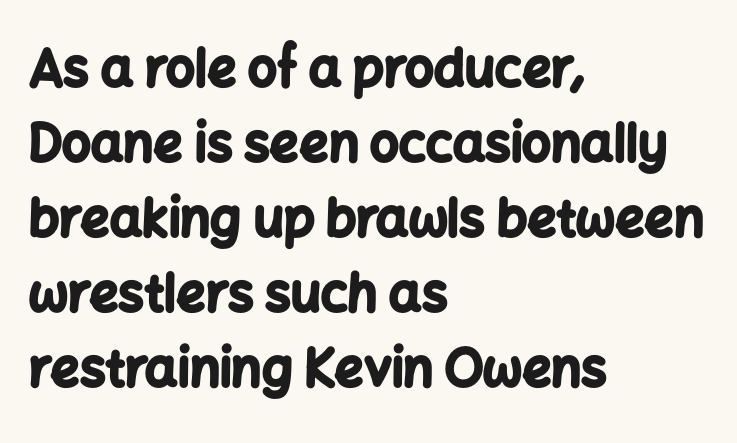
The passage shown is typed in a proportional face where columns would drift. It's the straight-up-and-down kind of type. These lines sit exactly where default settings would place them. There is no visible air inserted between adjacent glyphs. This rendering employs a face without finishing strokes, i.e., a sans-serif. Each line starts at the same left margin while the right side varies.
